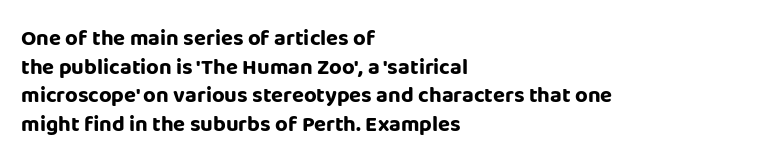
Q: Is the text bold? A: Yes.
Q: Is the text italic (slanted)? A: No, it is upright.
Q: Is the text underlined? A: No.
Q: How is the paragraph aligned? A: Left-aligned.
Q: Is the spacing between letters normal or unusually wide? A: Normal.
Q: Is the spacing between lines tight, normal or loose? A: Normal.
